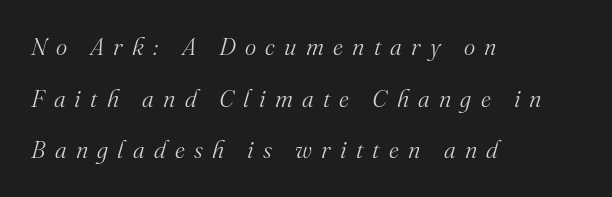
{"italic": "yes", "lean": "right", "slant_degrees": 16, "bold": "no", "underline": "no", "align": "left", "line_spacing": "loose", "line_spacing_ratio": 2.15, "letter_spacing": "wide", "letter_spacing_em": 0.39, "glyph_px": 24}
